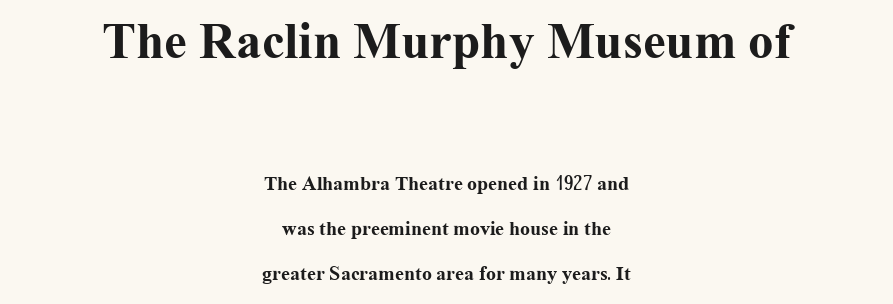
The image shows 51 px bold serif type, upright; set centered, loose line spacing (2.27x), normal letter spacing, not underlined; the first (top) block is 2.55x larger; medium stroke contrast and a medium x-height.
